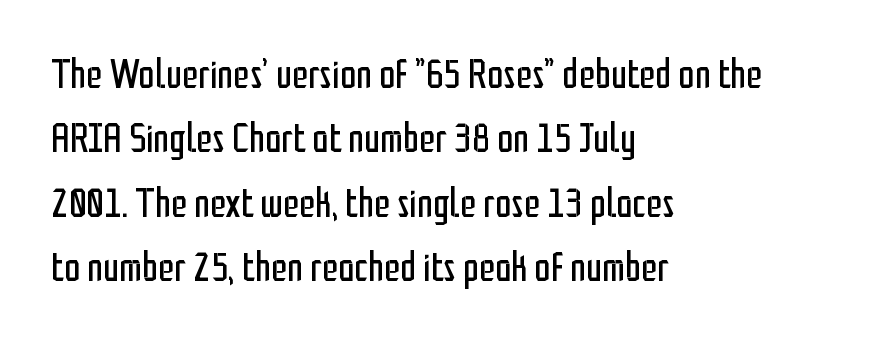
The image shows 41 px regular-weight, condensed sans-serif type, upright; set left-aligned, normal line spacing (1.57x), normal letter spacing, not underlined; low stroke contrast and a medium x-height.
